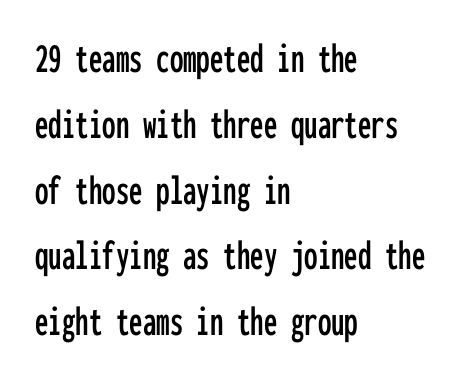
The image shows 43 px condensed sans-serif type, upright, monospaced; set left-aligned, normal line spacing (1.53x), normal letter spacing, not underlined; low stroke contrast and a medium x-height.
